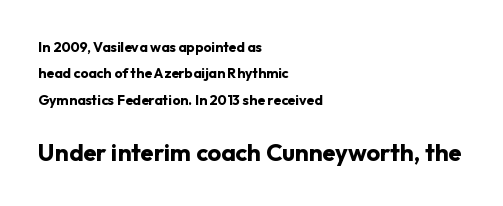
{"italic": "no", "bold": "yes", "underline": "no", "align": "left", "line_spacing_ratio": 1.89, "letter_spacing": "normal", "letter_spacing_em": 0.0, "larger_block": "second", "size_ratio": 1.71, "glyph_px": 24}
